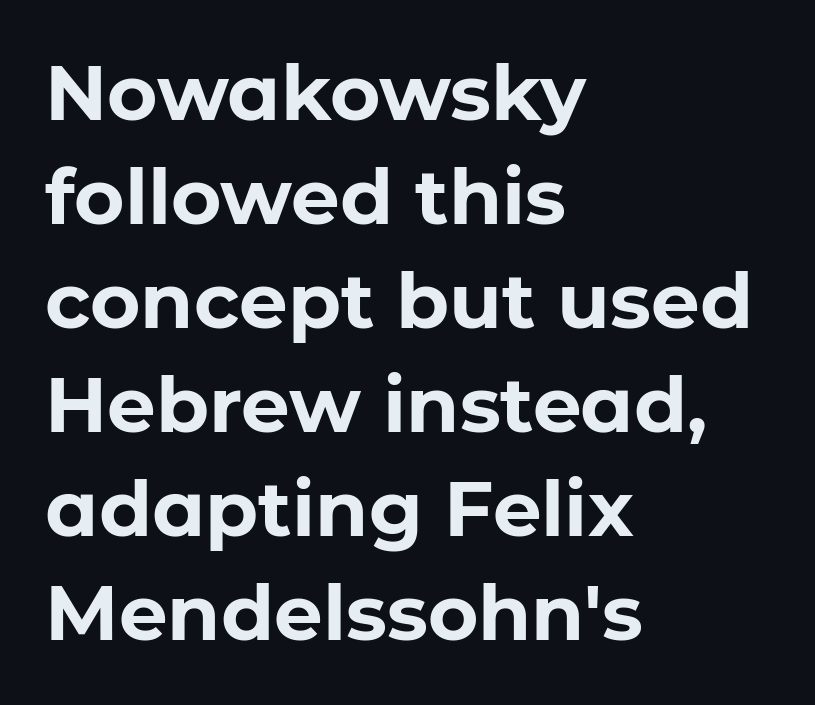
Q: Is the text bold? A: Yes.
Q: Is the text italic (slanted)? A: No, it is upright.
Q: Is the typeface a serif or a sans-serif typeface? A: Sans-serif.
Q: Is the text underlined? A: No.
Q: How is the paragraph aligned? A: Left-aligned.
Q: Is the spacing between letters normal or unusually wide? A: Normal.
Q: Is the spacing between lines tight, normal or loose? A: Normal.
Q: Width (condensed, normal, or wide)? A: Normal.
Q: Stroke contrast? A: Low.
Q: x-height? A: Medium.
Q: Monospaced? A: No.
